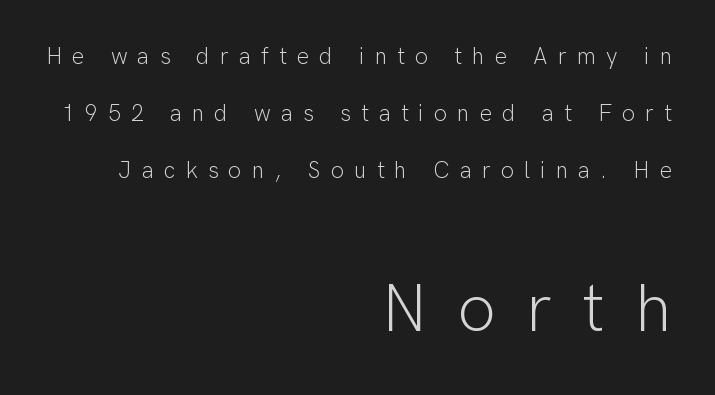
Caption: expanded tracking, letters set apart. The rendering anchors every line to the right-hand side. The more generous point size was reserved for the lower chunk. Underline: absent. I'd call this a sans setting — the letters go barefoot.
